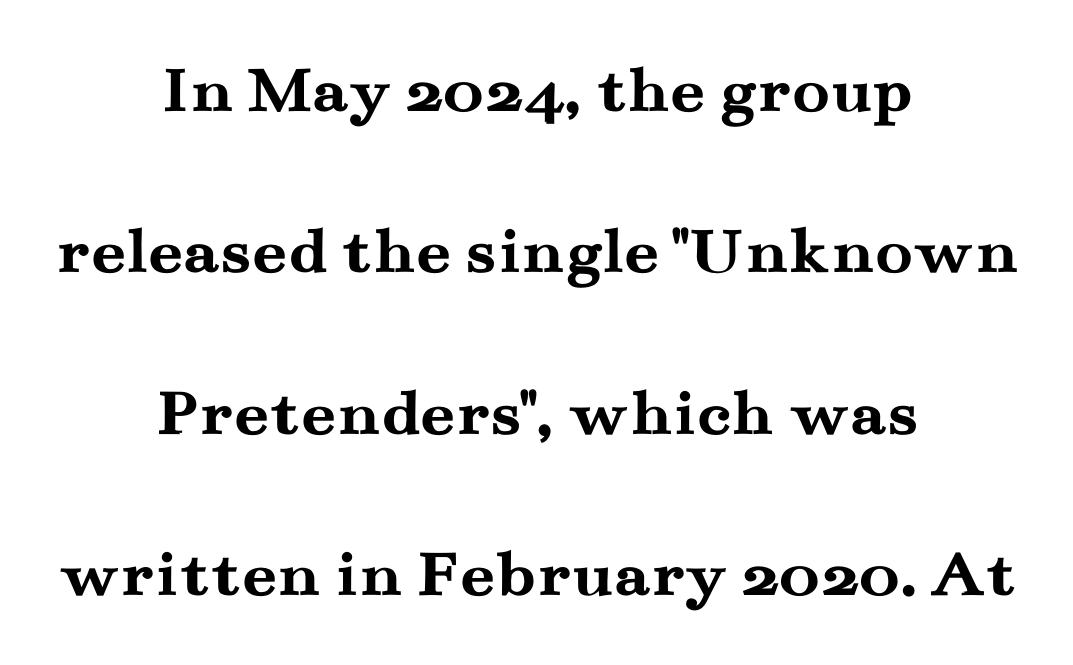
{"serif": "yes", "italic": "no", "bold": "yes", "weight": "semibold", "width": "wide", "stroke_contrast": "medium", "x_height": "small", "monospaced": "no", "underline": "no", "align": "center", "line_spacing": "loose", "line_spacing_ratio": 2.34, "letter_spacing": "normal", "letter_spacing_em": 0.0, "glyph_px": 69}
